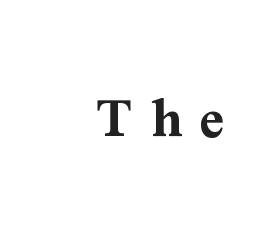
Q: Is the text bold? A: Yes.
Q: Is the text italic (slanted)? A: No, it is upright.
Q: Is the typeface a serif or a sans-serif typeface? A: Serif.
Q: Is the text underlined? A: No.
Q: Is the spacing between letters normal or unusually wide? A: Unusually wide.
Q: Width (condensed, normal, or wide)? A: Normal.
Q: Stroke contrast? A: Medium.
Q: x-height? A: Medium.
Q: Monospaced? A: No.
